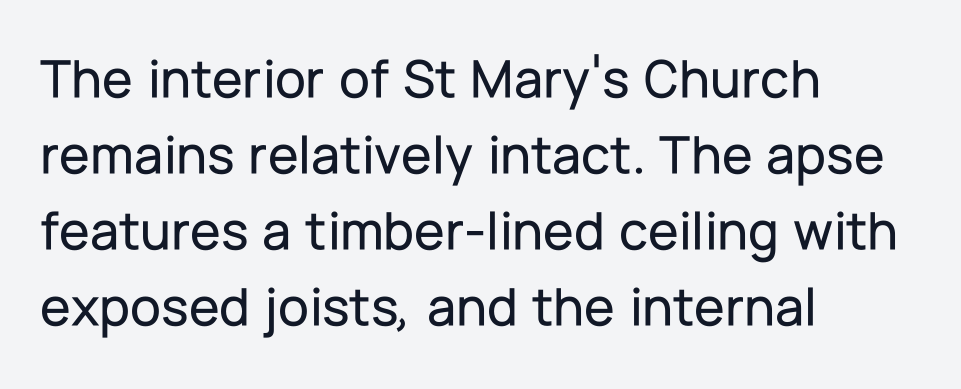
{"serif": "no", "italic": "no", "width": "normal", "stroke_contrast": "low", "x_height": "medium", "monospaced": "no", "underline": "no", "align": "left", "line_spacing": "normal", "line_spacing_ratio": 1.36, "letter_spacing": "normal", "letter_spacing_em": 0.0, "glyph_px": 56}
